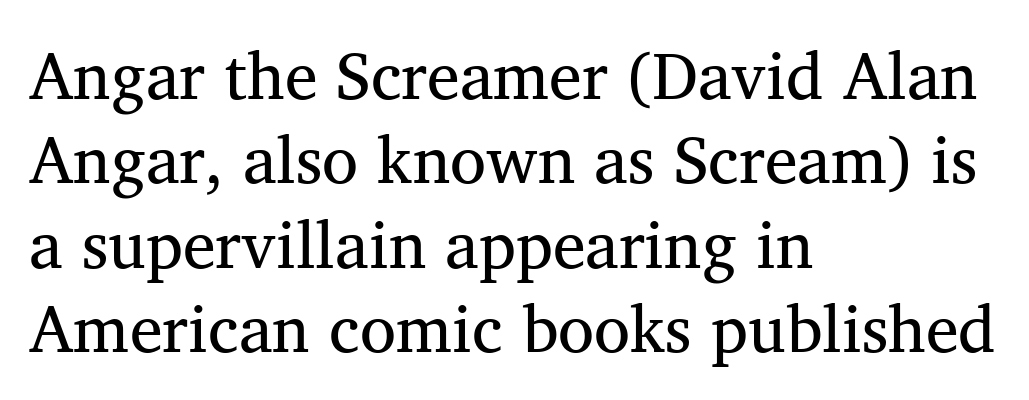
Character widths vary here, with narrow letters taking less room than wide ones. The paragraph shown leans on its left margin. The passage shown is not bold in any degree. Regarding leading, the lines here are spaced in the standard way.
